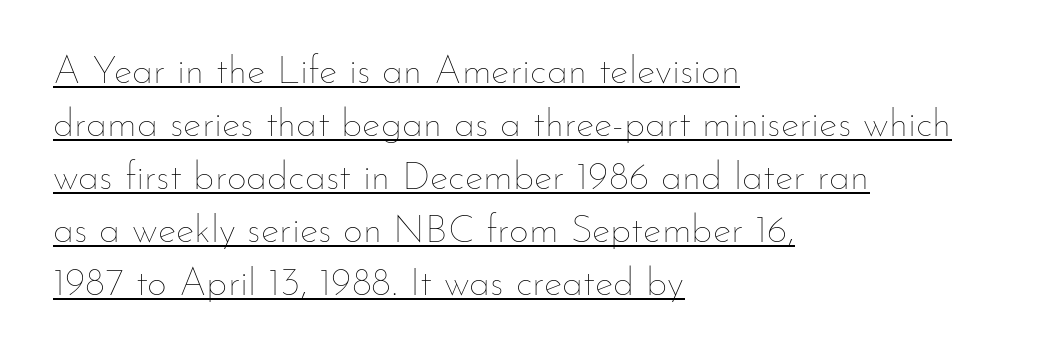
Each new line begins a customary step beneath the previous one. A continuous stroke trails under the words, as in a hyperlink. Vertical stems look standard width or narrower in stroke. Do the characters align in a grid? No, the font is proportional. These lines were composed using upright roman letters. Which margin do the lines hug? The left one — the right edge is uneven.
